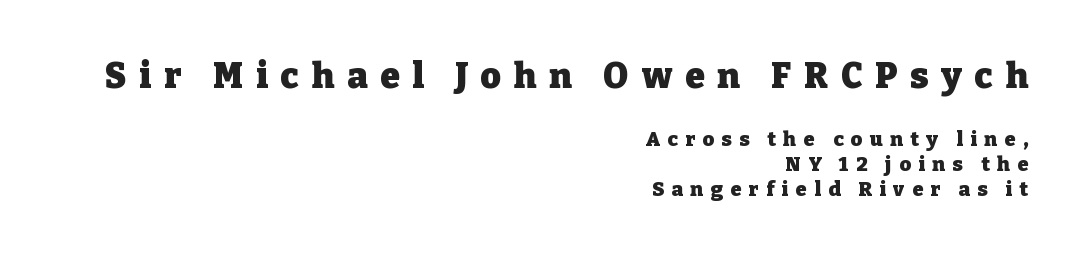
The strip under each line holds only bare page. Reading down the block, your eye finds every line finishing at a fixed right position. Think of a printed novel: that variable character pitch is what you see here. Notice how the stems are strictly vertical — no italics here. A typesetter would label this face a serif. The letters in the upper block stand taller than those in the block below.
